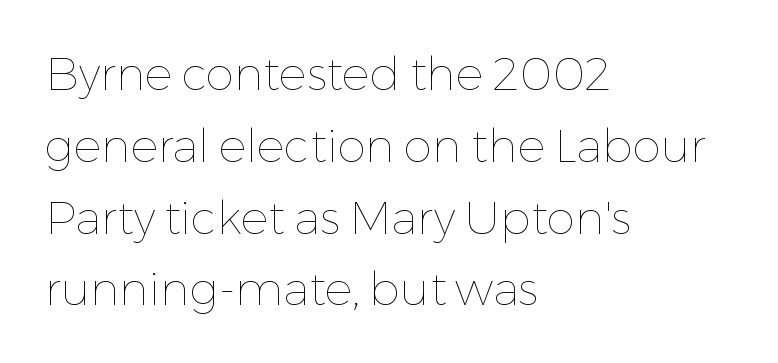
Regarding leading, the lines here are spaced in the standard way. Horizontally, the lines are justified to the leading edge only. The face used here is proportionally spaced, like ordinary book or web type. The line texture is even and compact thanks to regular tracking.
